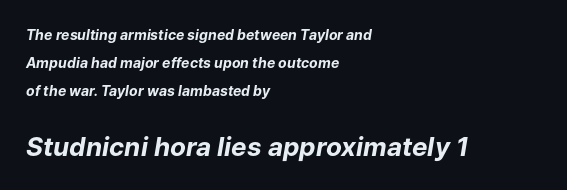
Q: Is the text bold? A: Yes.
Q: Is the text italic (slanted)? A: Yes, it leans right by about 9 degrees.
Q: Is the text underlined? A: No.
Q: How is the paragraph aligned? A: Left-aligned.
Q: Is the spacing between letters normal or unusually wide? A: Normal.
Q: Is the spacing between lines tight, normal or loose? A: Loose.
Q: Which block of text is set in a larger size, the first (top) or the second (bottom)? A: The second (bottom) one.
